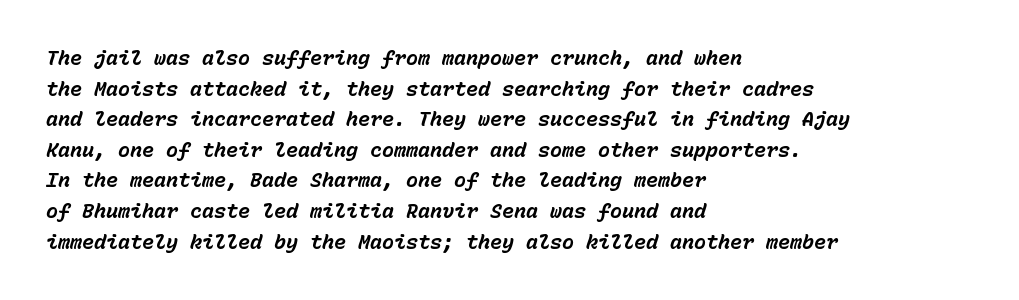
Q: Is the text bold? A: Yes.
Q: Is the text italic (slanted)? A: Yes, it leans right by about 15 degrees.
Q: Is the text underlined? A: No.
Q: How is the paragraph aligned? A: Left-aligned.
Q: Is the spacing between letters normal or unusually wide? A: Normal.
Q: Is the spacing between lines tight, normal or loose? A: Normal.
